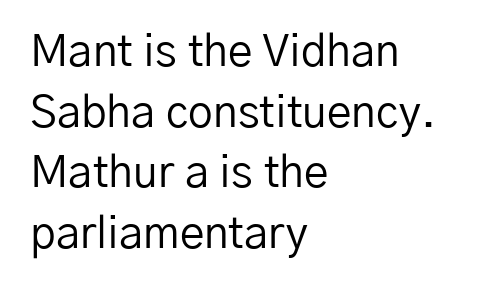
Weight: in the light-to-regular range. To sum up the face: it is a sans, with no serifs. This sample is left-justified, so line endings fall wherever the words run out. Letters rest on an invisible, unmarked baseline.
